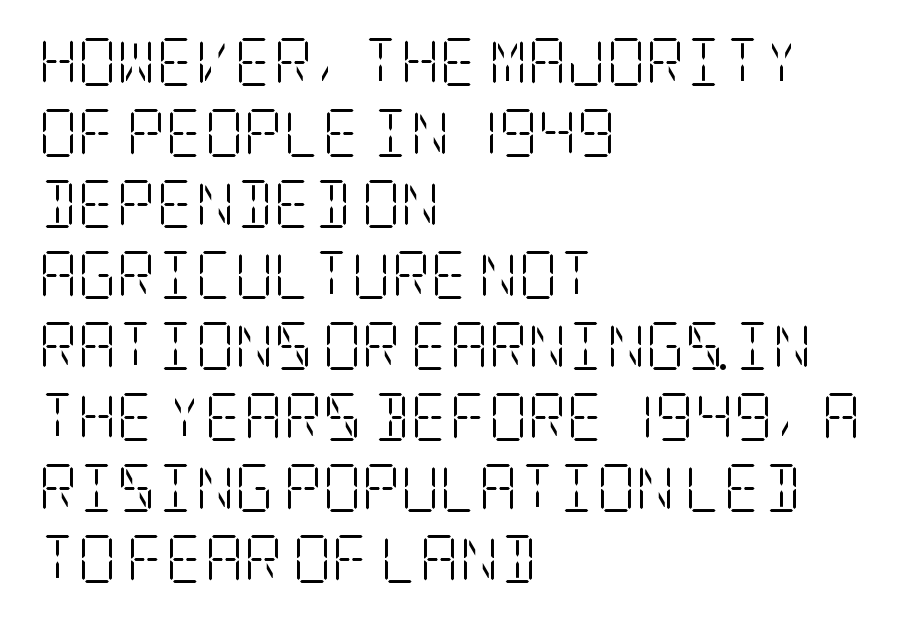
Q: Is the text bold? A: No.
Q: Is the text italic (slanted)? A: No, it is upright.
Q: Is the typeface a serif or a sans-serif typeface? A: Serif.
Q: Is the text underlined? A: No.
Q: How is the paragraph aligned? A: Left-aligned.
Q: Is the spacing between letters normal or unusually wide? A: Normal.
Q: Is the spacing between lines tight, normal or loose? A: Normal.
Q: Width (condensed, normal, or wide)? A: Condensed.
Q: Stroke contrast? A: Low.
Q: x-height? A: Large.
